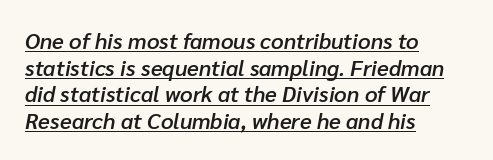
Q: Is the text bold? A: Semi-bold.
Q: Is the text italic (slanted)? A: Yes, it leans right by about 10 degrees.
Q: Is the text underlined? A: Yes.
Q: How is the paragraph aligned? A: Left-aligned.
Q: Is the spacing between letters normal or unusually wide? A: Normal.
